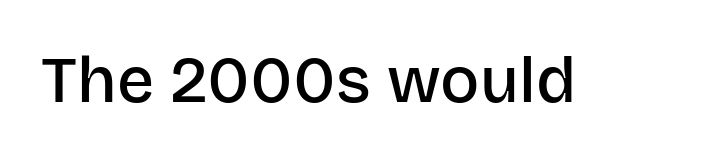
Q: Is the text bold? A: Semi-bold.
Q: Is the text italic (slanted)? A: No, it is upright.
Q: Is the typeface a serif or a sans-serif typeface? A: Sans-serif.
Q: Is the text underlined? A: No.
Q: Is the spacing between letters normal or unusually wide? A: Normal.
Q: Width (condensed, normal, or wide)? A: Normal.
Q: Stroke contrast? A: Low.
Q: x-height? A: Large.
Q: Monospaced? A: No.
